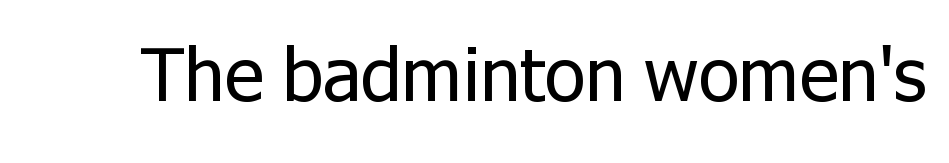
The rendering uses natural spacing where letterforms have individual widths. Default kerning and tracking; the words read as compact shapes. Do the letters lean? They stand straight. Honestly, there is no underline to notice here at all. Each letter's strokes conclude bluntly, with no projecting serifs. Is this a heavy cut? Hardly; it is regular or lighter.
